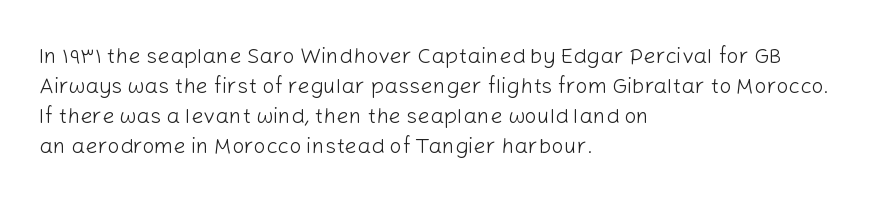
{"italic": "no", "bold": "no", "underline": "no", "align": "left", "line_spacing": "normal", "line_spacing_ratio": 1.36, "letter_spacing": "normal", "letter_spacing_em": 0.0, "glyph_px": 22}
